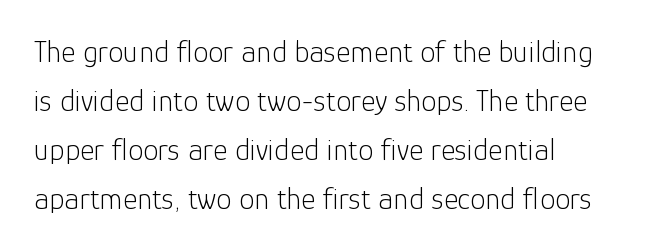
{"serif": "no", "italic": "no", "bold": "no", "weight": "light", "width": "normal", "stroke_contrast": "low", "x_height": "medium", "monospaced": "no", "underline": "no", "line_spacing": "normal", "line_spacing_ratio": 1.58, "letter_spacing": "normal", "letter_spacing_em": 0.0, "glyph_px": 31}
